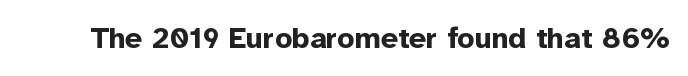
{"serif": "no", "italic": "no", "bold": "yes", "weight": "bold", "width": "normal", "stroke_contrast": "low", "x_height": "medium", "monospaced": "no", "underline": "no", "letter_spacing": "normal", "letter_spacing_em": 0.0, "glyph_px": 30}
